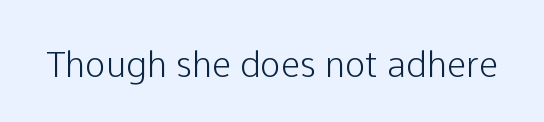
{"serif": "no", "italic": "no", "width": "normal", "stroke_contrast": "low", "x_height": "medium", "monospaced": "no", "underline": "no", "letter_spacing": "normal", "letter_spacing_em": 0.0, "glyph_px": 35}
